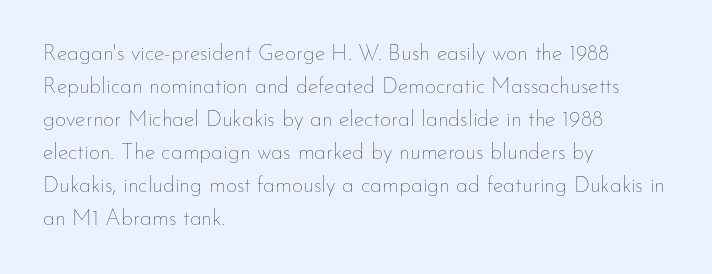
Q: Is the text bold? A: No.
Q: Is the text italic (slanted)? A: No, it is upright.
Q: Is the text underlined? A: No.
Q: How is the paragraph aligned? A: Left-aligned.
Q: Is the spacing between letters normal or unusually wide? A: Normal.
Q: Is the spacing between lines tight, normal or loose? A: Normal.
